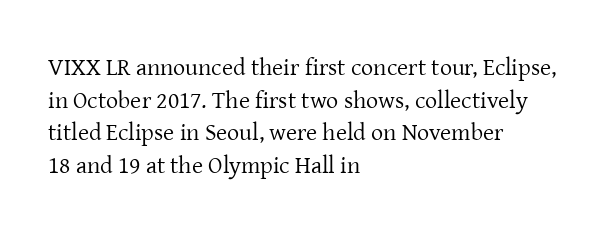
The image shows 24 px text type, upright; set left-aligned, normal line spacing (1.36x), normal letter spacing, not underlined.
